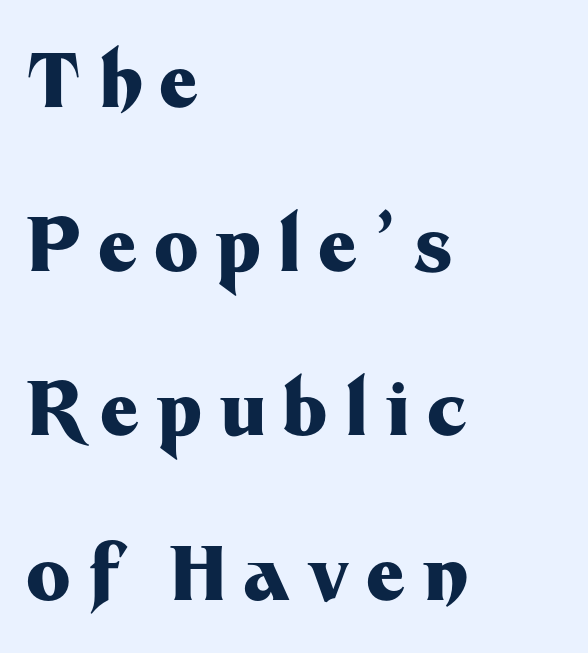
{"serif": "no", "italic": "no", "bold": "yes", "weight": "heavy", "width": "normal", "stroke_contrast": "medium", "x_height": "medium", "monospaced": "no", "underline": "no", "align": "left", "line_spacing": "loose", "line_spacing_ratio": 2.19, "letter_spacing": "wide", "letter_spacing_em": 0.22, "glyph_px": 75}
